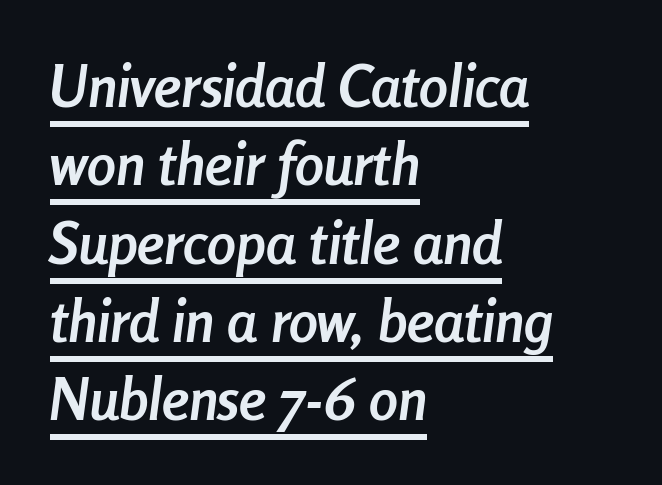
A rule runs beneath these lines of type. The whole block is typeset with a tilt. Is the type bold? Yes — the strokes are clearly thick and heavy. The rendering uses natural spacing where letterforms have individual widths. Look at the tracking — it's just the regular setting, nothing added.
